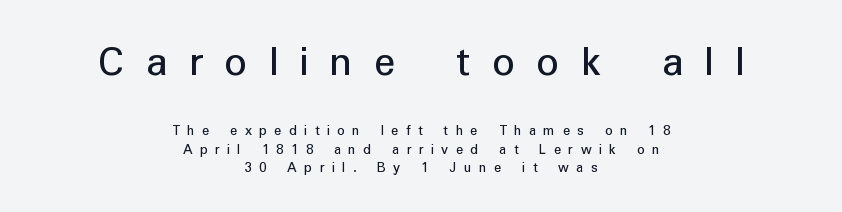
The image shows 44 px sans-serif type, upright; set centered, line spacing 1.23x, unusually wide letter spacing (+0.49 em), not underlined; the first (top) block is 2.93x larger; low stroke contrast and a medium x-height.
